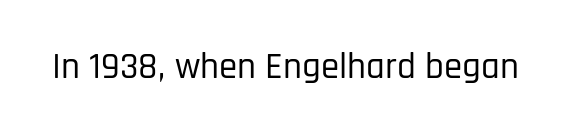
The image shows 37 px condensed sans-serif type, upright; set normal letter spacing, not underlined; low stroke contrast and a large x-height.
